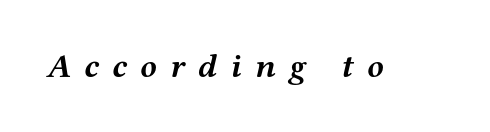
Note the varied advance widths — an 'i' is clearly narrower than an 'm'. Students, note that the glyphs here are deliberately spaced far apart. Underline: absent. In terms of letterform style, serifs are clearly present. Strokes here are thick enough to call this a true bold. The text carries the slant typical of an italic or oblique font.
